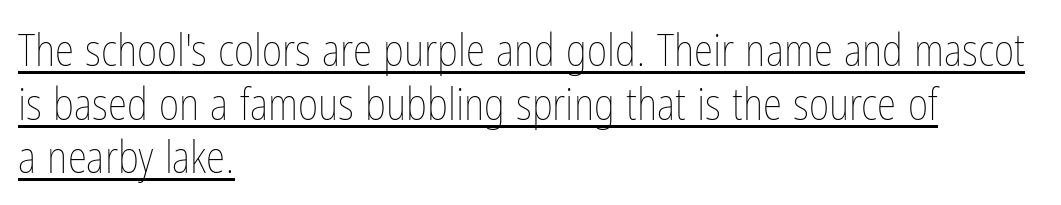
The image shows 44 px thin, condensed type, upright; set left-aligned, line spacing 1.22x, normal letter spacing, underlined; low stroke contrast and a medium x-height.
